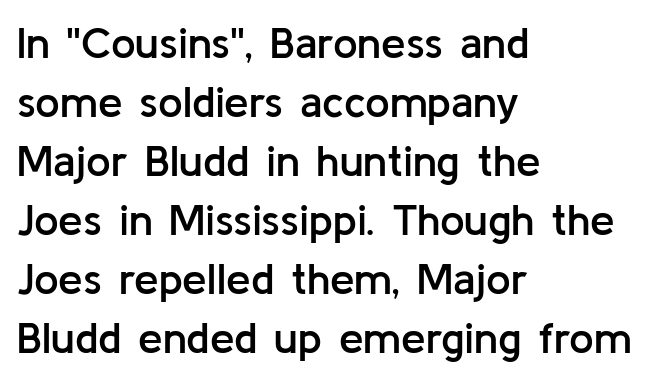
Q: Is the text bold? A: Semi-bold.
Q: Is the text italic (slanted)? A: No, it is upright.
Q: Is the typeface a serif or a sans-serif typeface? A: Sans-serif.
Q: Is the text underlined? A: No.
Q: How is the paragraph aligned? A: Left-aligned.
Q: Is the spacing between letters normal or unusually wide? A: Normal.
Q: Is the spacing between lines tight, normal or loose? A: Normal.
Q: Width (condensed, normal, or wide)? A: Normal.
Q: Stroke contrast? A: Low.
Q: x-height? A: Medium.
Q: Monospaced? A: No.
